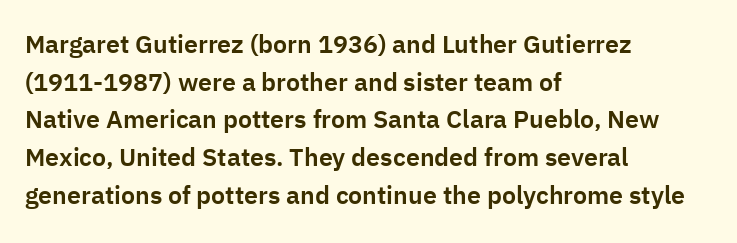
{"italic": "no", "underline": "no", "align": "left", "line_spacing": "normal", "line_spacing_ratio": 1.51, "letter_spacing": "normal", "letter_spacing_em": 0.0, "glyph_px": 25}
